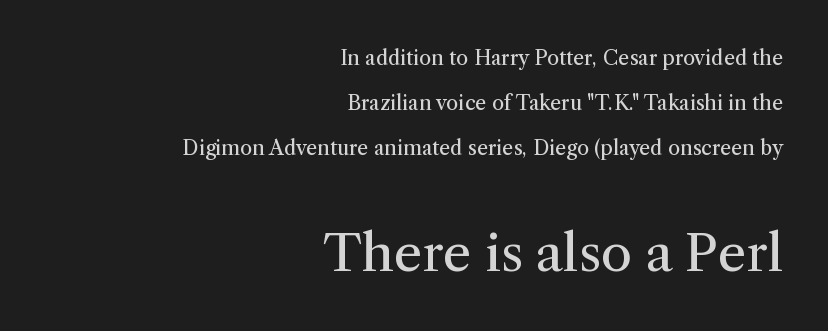
This rendering uses right alignment, leaving the left contour irregular. The emphasis by scale lands on block number two, below. Here the glyphs are tracked normally, forming tight word shapes. The passage shown is typed in a proportional face where columns would drift. The typeface has the unassuming heft of standard copy or less.
